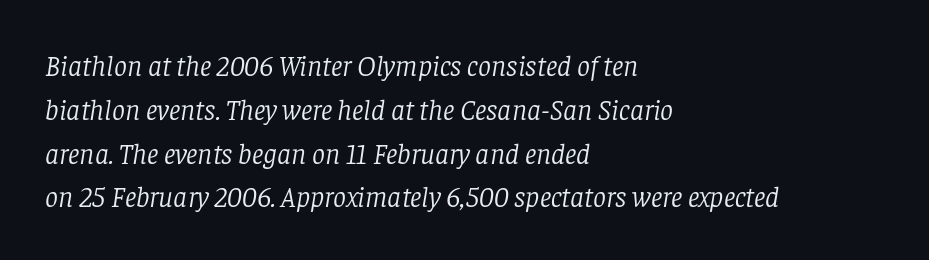
Q: Is the text bold? A: No.
Q: Is the text italic (slanted)? A: Yes, it leans right by about 8 degrees.
Q: Is the typeface a serif or a sans-serif typeface? A: Serif.
Q: Is the text underlined? A: No.
Q: How is the paragraph aligned? A: Left-aligned.
Q: Is the spacing between letters normal or unusually wide? A: Normal.
Q: Is the spacing between lines tight, normal or loose? A: Normal.
Q: Width (condensed, normal, or wide)? A: Normal.
Q: Stroke contrast? A: Low.
Q: x-height? A: Large.
Q: Monospaced? A: No.
